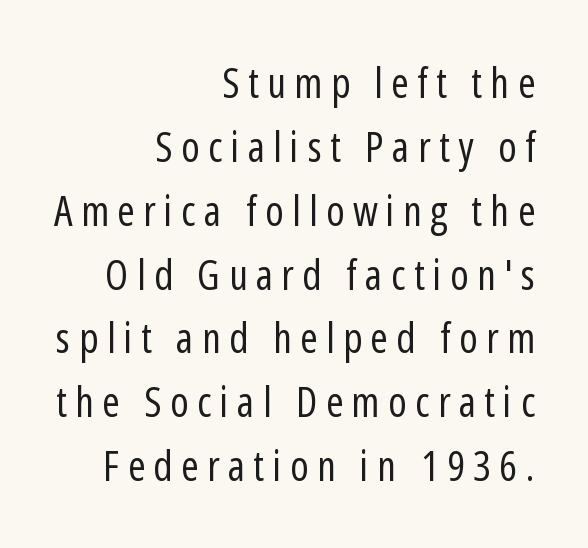
Words appear elongated and porous because spacing is wide. Here the designer chose a conventional face with non-uniform glyph widths. Rule under the text: the space is simply empty. Does the lettering tilt? It doesn't — this is upright. The rows are spaced the way most documents space them.
